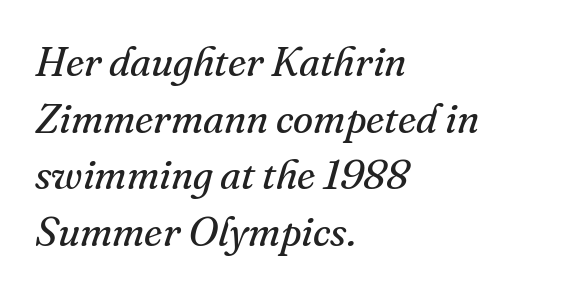
Q: Is the text bold? A: No.
Q: Is the text italic (slanted)? A: Yes, it leans right by about 16 degrees.
Q: Is the typeface a serif or a sans-serif typeface? A: Serif.
Q: Is the text underlined? A: No.
Q: How is the paragraph aligned? A: Left-aligned.
Q: Is the spacing between letters normal or unusually wide? A: Normal.
Q: Is the spacing between lines tight, normal or loose? A: Normal.
Q: Width (condensed, normal, or wide)? A: Normal.
Q: Stroke contrast? A: Medium.
Q: x-height? A: Small.
Q: Monospaced? A: No.
